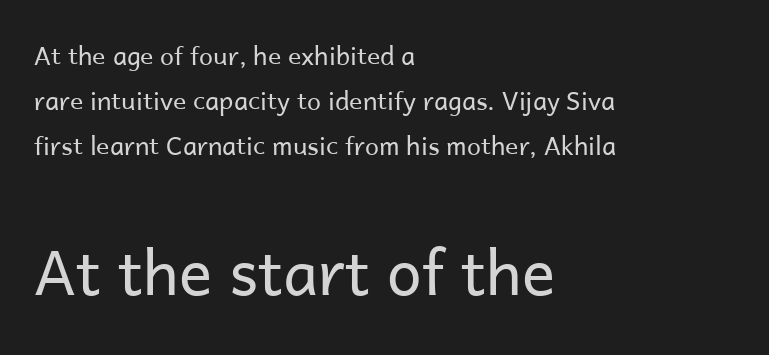
The image shows 62 px regular-weight sans-serif type, upright; set left-aligned, line spacing 1.81x, normal letter spacing, not underlined; the second (bottom) block is 2.48x larger; low stroke contrast and a medium x-height.
